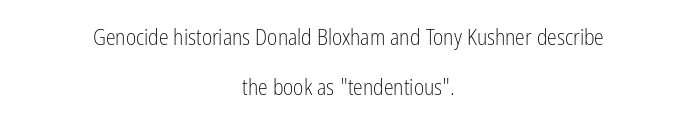
Underline: absent. In terms of posture, this sample is upright. This sample trades compactness for vertical openness between lines. The font is comparable to plain body text, perhaps lighter. Short and long lines alike share a common midpoint.
